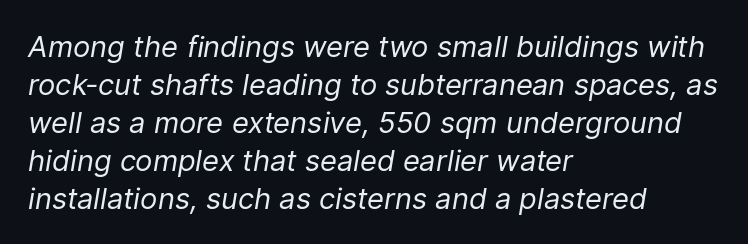
Q: Is the text bold? A: No.
Q: Is the text italic (slanted)? A: Yes, it leans right by about 9 degrees.
Q: Is the text underlined? A: No.
Q: How is the paragraph aligned? A: Left-aligned.
Q: Is the spacing between letters normal or unusually wide? A: Normal.
Q: Is the spacing between lines tight, normal or loose? A: Normal.
Q: Width (condensed, normal, or wide)? A: Normal.
Q: Stroke contrast? A: Low.
Q: x-height? A: Medium.
Q: Monospaced? A: No.
